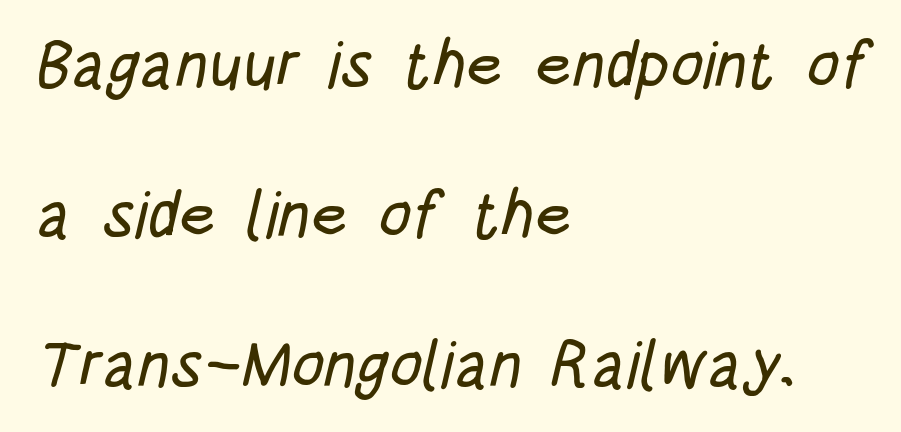
Q: Is the typeface a serif or a sans-serif typeface? A: Sans-serif.
Q: Is the text underlined? A: No.
Q: How is the paragraph aligned? A: Left-aligned.
Q: Is the spacing between letters normal or unusually wide? A: Normal.
Q: Is the spacing between lines tight, normal or loose? A: Loose.
Q: Width (condensed, normal, or wide)? A: Condensed.
Q: Stroke contrast? A: Low.
Q: x-height? A: Large.
Q: Monospaced? A: No.
